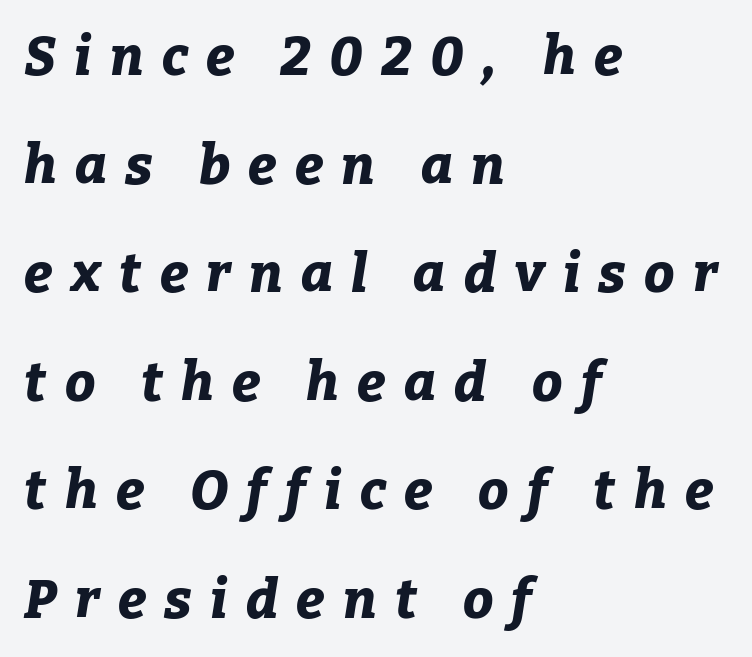
Has an underline been added? It has not. The rendering uses natural spacing where letterforms have individual widths. Whoever set this chose breathing room over compactness in the vertical rhythm. Every character sits at an angle, as italics do.
